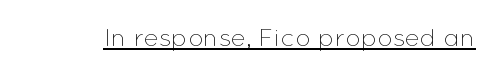
The image shows 25 px text type, upright; set normal letter spacing, underlined.
